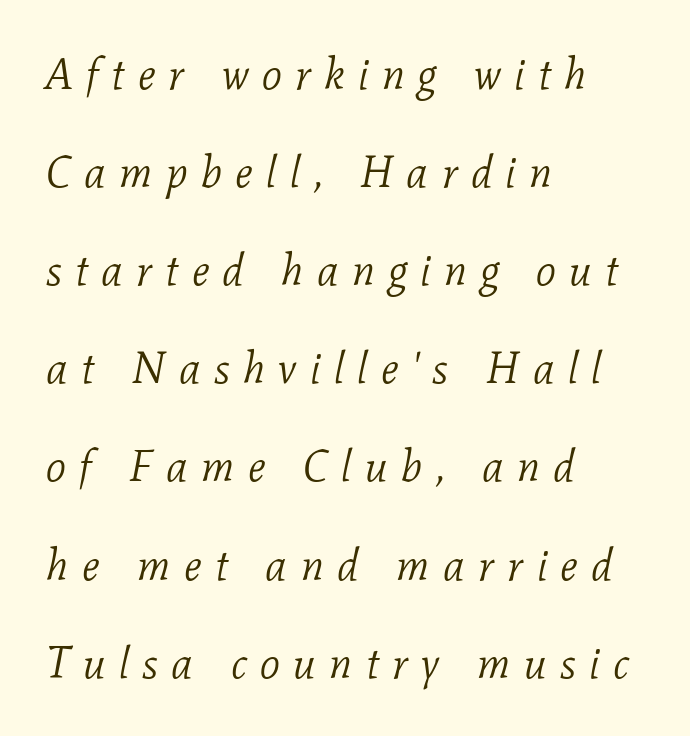
Slant detected: the letters are inclined. The typesetting does not lean heavy: it is not bold. Typographically, this falls in the serif category. Honestly, the rows look like they've been pulled way apart.
